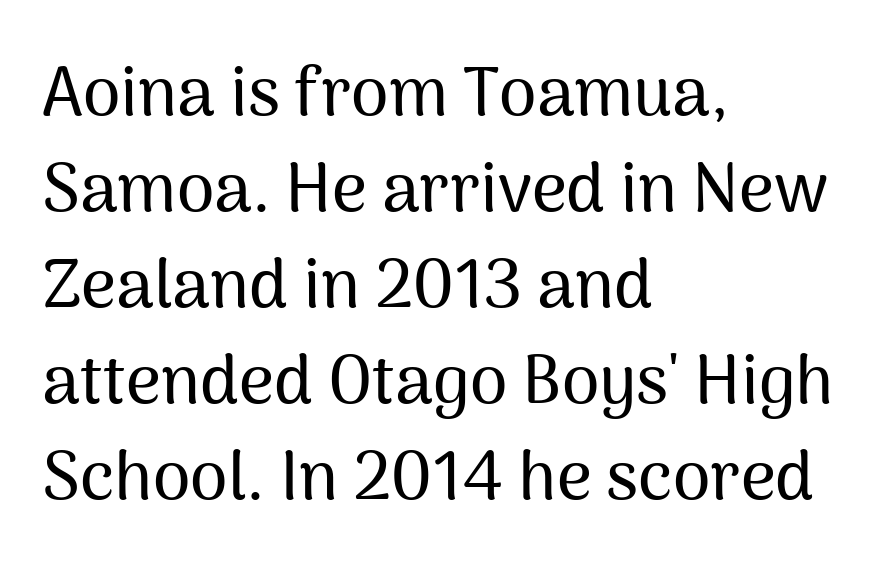
Q: Is the text italic (slanted)? A: No, it is upright.
Q: Is the typeface a serif or a sans-serif typeface? A: Sans-serif.
Q: Is the text underlined? A: No.
Q: How is the paragraph aligned? A: Left-aligned.
Q: Is the spacing between letters normal or unusually wide? A: Normal.
Q: Is the spacing between lines tight, normal or loose? A: Normal.
Q: Width (condensed, normal, or wide)? A: Normal.
Q: Stroke contrast? A: Medium.
Q: x-height? A: Medium.
Q: Monospaced? A: No.
